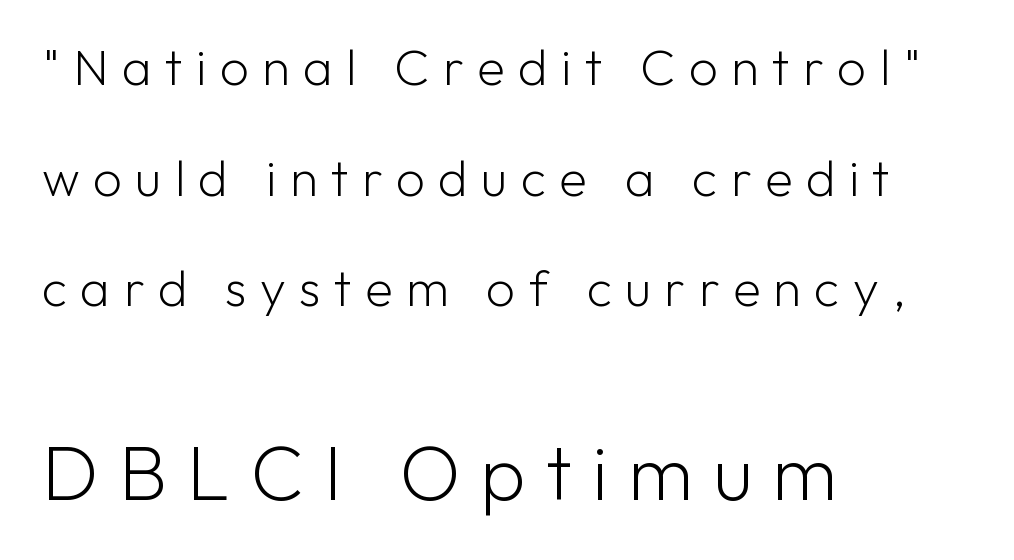
Q: Is the text bold? A: No.
Q: Is the text italic (slanted)? A: No, it is upright.
Q: Is the typeface a serif or a sans-serif typeface? A: Sans-serif.
Q: Is the text underlined? A: No.
Q: How is the paragraph aligned? A: Left-aligned.
Q: Is the spacing between letters normal or unusually wide? A: Unusually wide.
Q: Is the spacing between lines tight, normal or loose? A: Loose.
Q: Which block of text is set in a larger size, the first (top) or the second (bottom)? A: The second (bottom) one.
Q: Width (condensed, normal, or wide)? A: Normal.
Q: Stroke contrast? A: Low.
Q: x-height? A: Medium.
Q: Monospaced? A: No.
